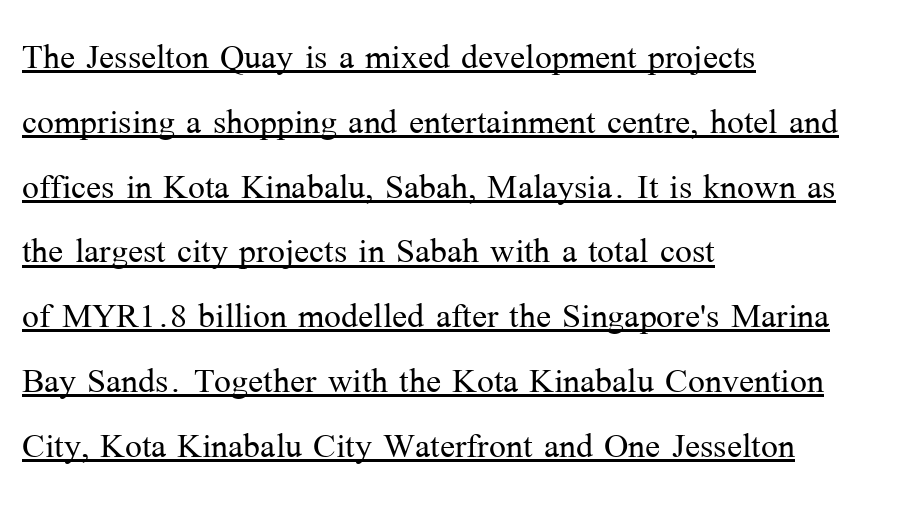
The image shows 45 px light serif type, upright; set left-aligned, normal line spacing (1.44x), normal letter spacing, underlined; medium stroke contrast and a medium x-height.
